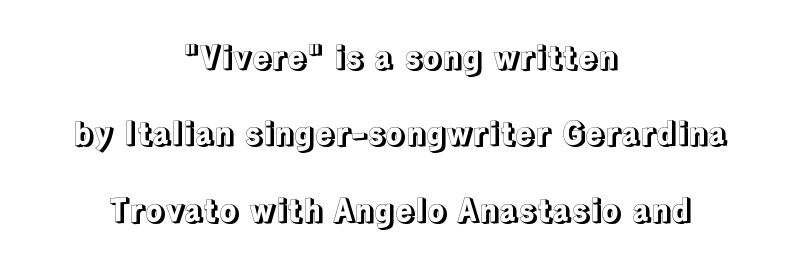
{"italic": "no", "width": "normal", "x_height": "medium", "monospaced": "no", "underline": "no", "align": "center", "line_spacing": "loose", "line_spacing_ratio": 2.39, "letter_spacing": "normal", "letter_spacing_em": 0.0, "glyph_px": 32}
